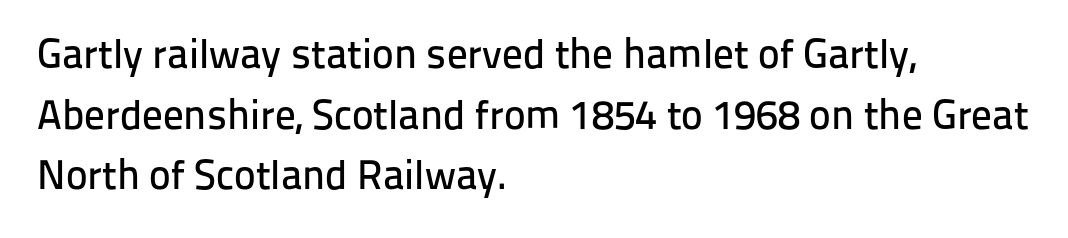
A roman cut, with each character standing at attention. Nothing sits at the stroke ends, so this counts as sans-serif. Just letters on the line, the space beneath them empty. Evenly set lines give the paragraph a standard silhouette. Left-aligned paragraph, ragged on the right. Compared with typical body copy, the letter spacing here is the same.
